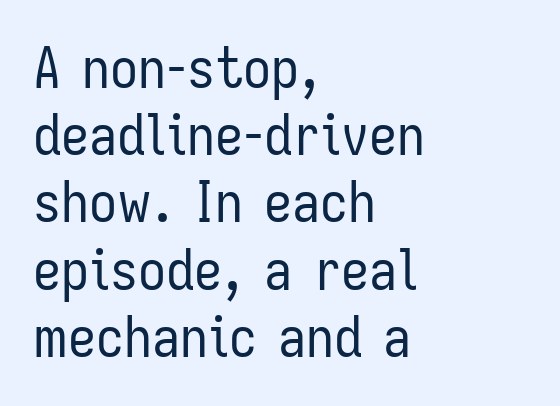
Q: Is the text bold? A: No.
Q: Is the text italic (slanted)? A: No, it is upright.
Q: Is the typeface a serif or a sans-serif typeface? A: Sans-serif.
Q: Is the text underlined? A: No.
Q: How is the paragraph aligned? A: Left-aligned.
Q: Is the spacing between letters normal or unusually wide? A: Normal.
Q: Width (condensed, normal, or wide)? A: Condensed.
Q: Stroke contrast? A: Low.
Q: x-height? A: Medium.
Q: Monospaced? A: No.
